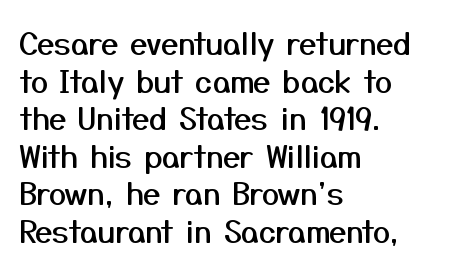
The image shows 31 px sans-serif type, upright; set left-aligned, line spacing 1.21x, normal letter spacing, not underlined; medium stroke contrast and a medium x-height.
